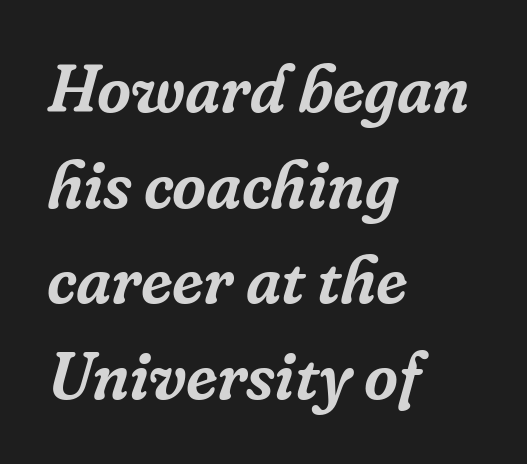
Q: Is the text italic (slanted)? A: Yes, it leans right by about 16 degrees.
Q: Is the typeface a serif or a sans-serif typeface? A: Serif.
Q: Is the text underlined? A: No.
Q: How is the paragraph aligned? A: Left-aligned.
Q: Is the spacing between letters normal or unusually wide? A: Normal.
Q: Is the spacing between lines tight, normal or loose? A: Normal.
Q: Width (condensed, normal, or wide)? A: Normal.
Q: Stroke contrast? A: Low.
Q: x-height? A: Medium.
Q: Monospaced? A: No.
